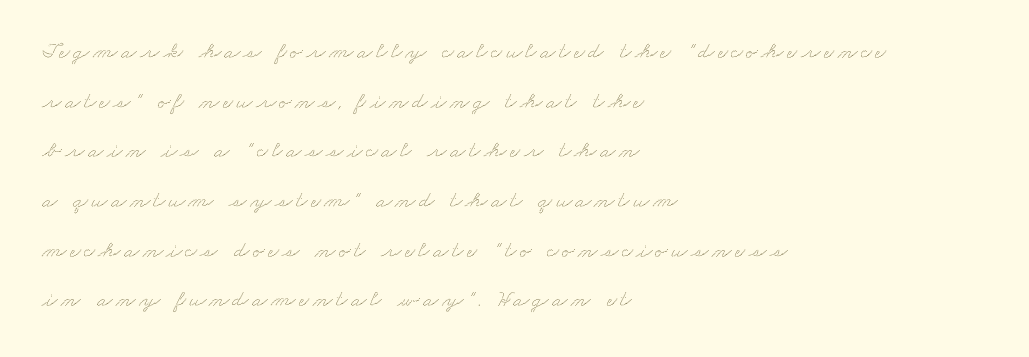
Nobody drew a line under any word here. Interline gaps are noticeably wide in this sample. All the whitespace from short lines collects on the right.
